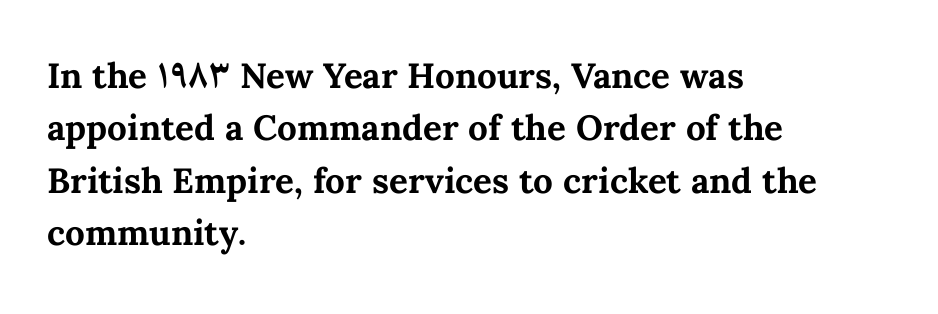
Q: Is the text bold? A: Yes.
Q: Is the text italic (slanted)? A: No, it is upright.
Q: Is the text underlined? A: No.
Q: How is the paragraph aligned? A: Left-aligned.
Q: Is the spacing between letters normal or unusually wide? A: Normal.
Q: Is the spacing between lines tight, normal or loose? A: Normal.
Q: Width (condensed, normal, or wide)? A: Normal.
Q: Stroke contrast? A: Medium.
Q: x-height? A: Medium.
Q: Monospaced? A: No.
